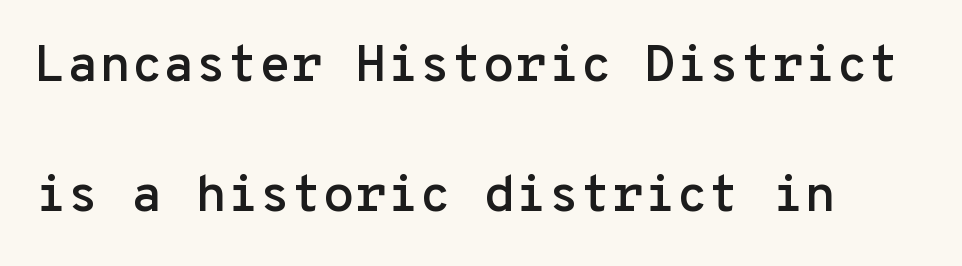
{"serif": "no", "italic": "no", "width": "normal", "stroke_contrast": "low", "x_height": "medium", "monospaced": "yes", "underline": "no", "align": "left", "line_spacing": "loose", "line_spacing_ratio": 2.5, "letter_spacing": "normal", "letter_spacing_em": 0.0, "glyph_px": 52}
